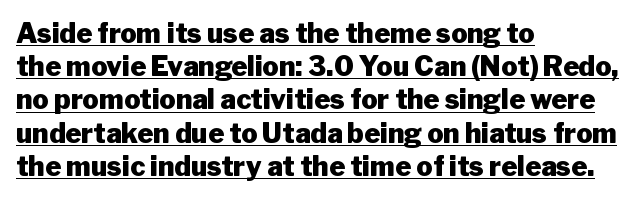
{"italic": "no", "bold": "yes", "underline": "yes", "align": "left", "line_spacing_ratio": 1.23, "letter_spacing": "normal", "letter_spacing_em": 0.0, "glyph_px": 27}
